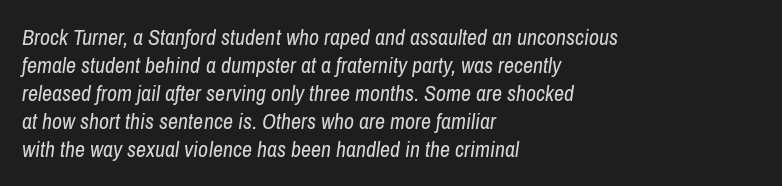
{"italic": "yes", "lean": "right", "slant_degrees": 8, "bold": "no", "underline": "no", "align": "left", "line_spacing": "normal", "line_spacing_ratio": 1.27, "letter_spacing": "normal", "letter_spacing_em": 0.0, "glyph_px": 22}
